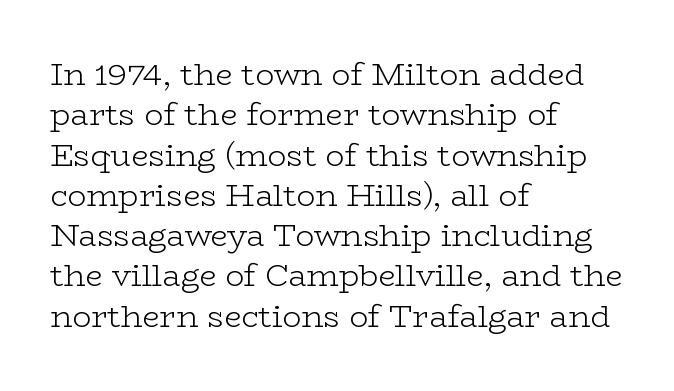
Characters remain perfectly vertical along every line. In terms of letterspacing, this is plain default setting. The passage shown is not underscored anywhere. The face used here is proportionally spaced, like ordinary book or web type. A serif font was chosen for this passage. Is the block centered? No — it sits flush against the left margin.
